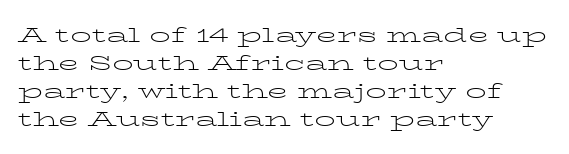
{"italic": "no", "bold": "no", "underline": "no", "align": "left", "line_spacing": "normal", "line_spacing_ratio": 1.34, "letter_spacing": "normal", "letter_spacing_em": 0.0, "glyph_px": 21}
